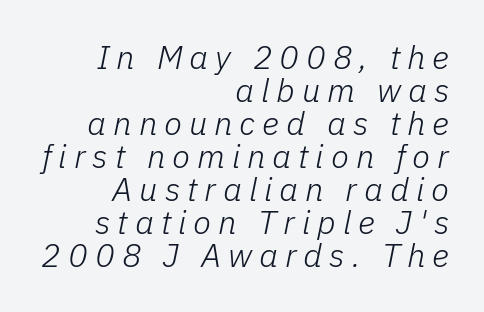
Q: Is the text bold? A: No.
Q: Is the text italic (slanted)? A: Yes, it leans right by about 11 degrees.
Q: Is the text underlined? A: No.
Q: How is the paragraph aligned? A: Right-aligned.
Q: Is the spacing between letters normal or unusually wide? A: Unusually wide.
Q: Is the spacing between lines tight, normal or loose? A: Tight.
Q: Width (condensed, normal, or wide)? A: Normal.
Q: Stroke contrast? A: Low.
Q: x-height? A: Medium.
Q: Monospaced? A: No.
